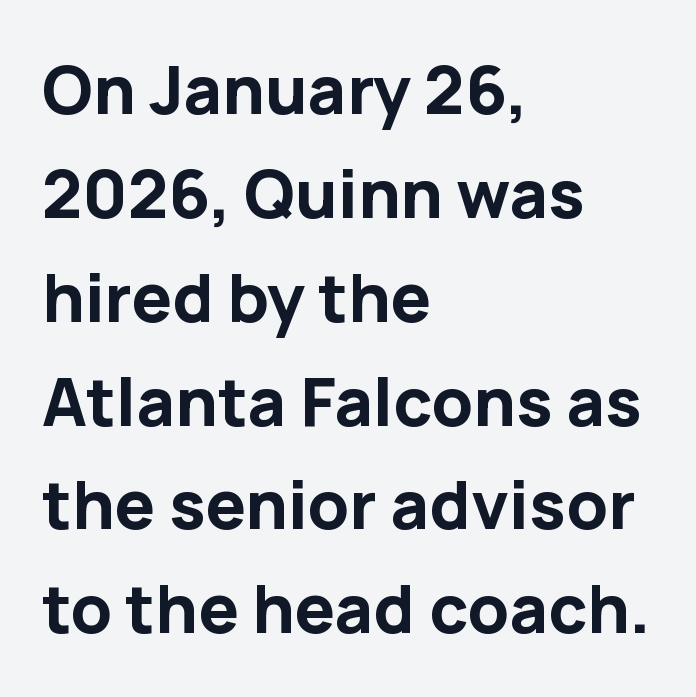
{"serif": "no", "italic": "no", "bold": "yes", "weight": "bold", "width": "normal", "stroke_contrast": "low", "x_height": "medium", "monospaced": "no", "underline": "no", "align": "left", "line_spacing": "normal", "line_spacing_ratio": 1.55, "letter_spacing": "normal", "letter_spacing_em": 0.0, "glyph_px": 67}
